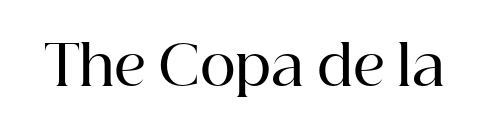
Characters follow at the spacing the type designer built in. The letters carry serifs — small finishing strokes at the ends of their stems. Underlining? Definitely not there. Notice the strokes are somewhat thickened but not fully heavy: this is a semibold. This sample uses an upright cut, with every glyph sitting square on the baseline.
